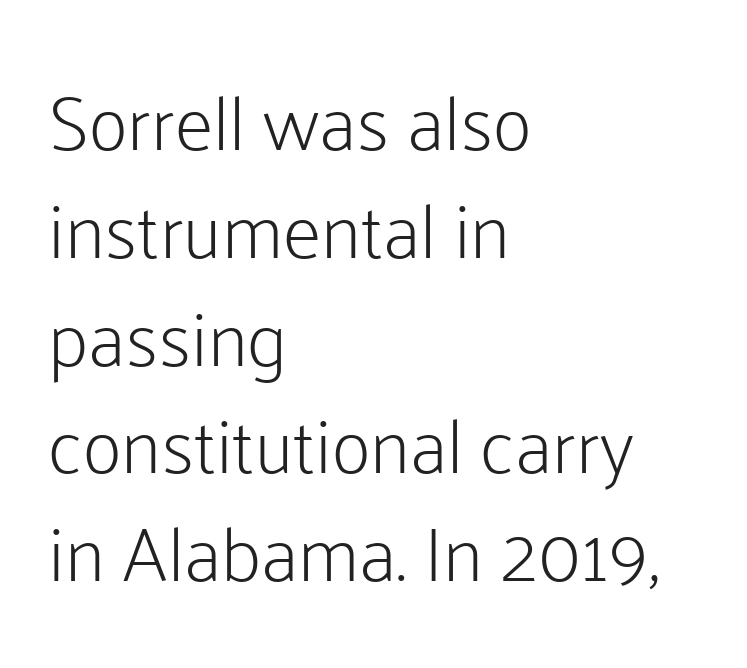
The passage is arranged the way most books set body copy — flush left. This is sans-serif lettering, the kind often seen on screens and signage. Designer's note — italics off, roman on. Lines of text with bare space underneath. The face used here is proportionally spaced, like ordinary book or web type.
